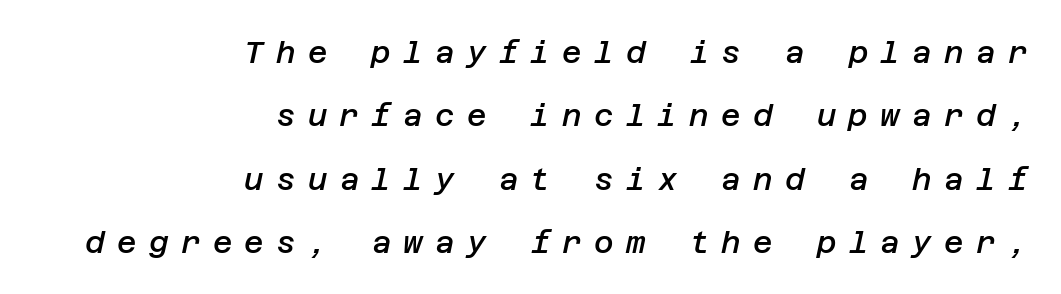
The image shows 30 px semibold type, italic (leaning right); set right-aligned, loose line spacing (2.11x), unusually wide letter spacing (+0.41 em), not underlined; low stroke contrast and a large x-height.
